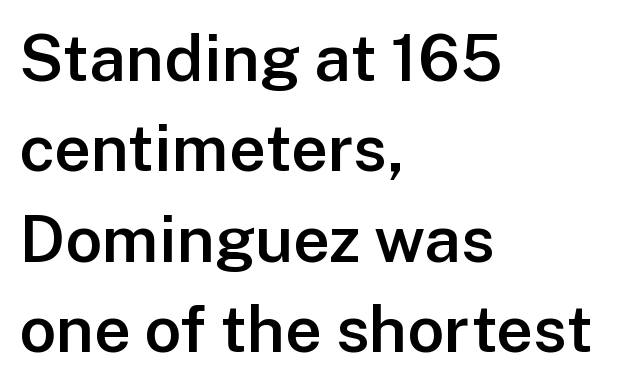
{"serif": "no", "italic": "no", "bold": "semi", "weight": "semibold", "width": "normal", "stroke_contrast": "low", "x_height": "medium", "monospaced": "no", "underline": "no", "align": "left", "line_spacing": "normal", "line_spacing_ratio": 1.39, "letter_spacing": "normal", "letter_spacing_em": 0.0, "glyph_px": 65}
